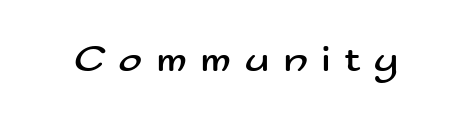
Weight class: somewhere from thin through regular. Clear beneath every line of the passage. These lines are rendered in a variable-pitch font. Someone cranked the tracking dial way up on this one. Style check: upright. I'd call this a sans setting — the letters go barefoot.
